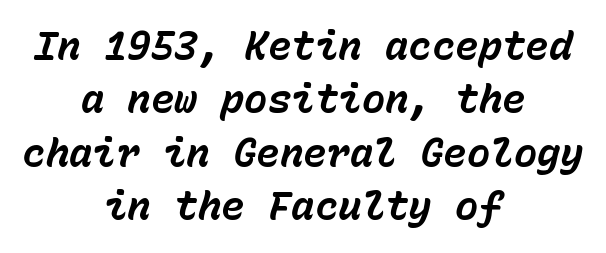
Q: Is the text bold? A: Yes.
Q: Is the text italic (slanted)? A: Yes, it leans right by about 15 degrees.
Q: Is the text underlined? A: No.
Q: How is the paragraph aligned? A: Centered.
Q: Is the spacing between letters normal or unusually wide? A: Normal.
Q: Is the spacing between lines tight, normal or loose? A: Normal.
Q: Width (condensed, normal, or wide)? A: Normal.
Q: Stroke contrast? A: Low.
Q: x-height? A: Medium.
Q: Monospaced? A: Yes.
